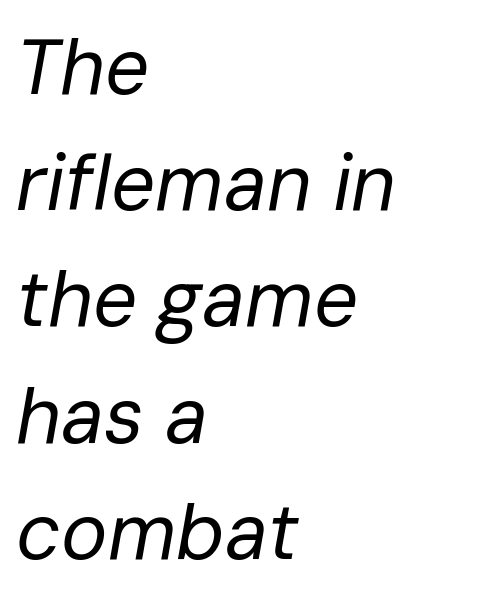
Is the type heavy? It reads as light-to-regular instead. Rule under the text: the space is simply empty. You could not count columns in this text — the font is proportionally spaced. Does the copy run flush right? No — it runs flush left. Look at the tracking — it's just the regular setting, nothing added. Rendered with sloped, italic letterforms.
